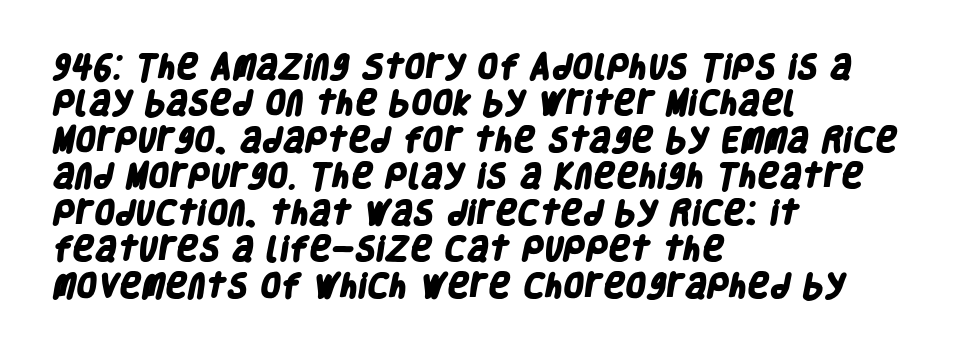
The image shows 27 px bold type; set left-aligned, normal line spacing (1.35x), normal letter spacing, not underlined.
